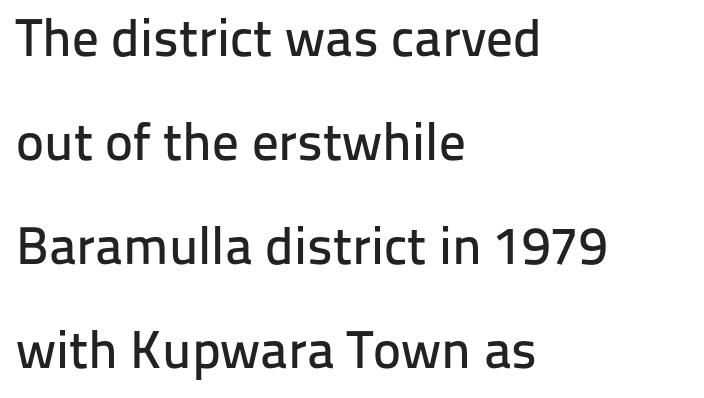
The image shows 53 px sans-serif type, upright; set left-aligned, loose line spacing (1.96x), normal letter spacing, not underlined; low stroke contrast and a medium x-height.
